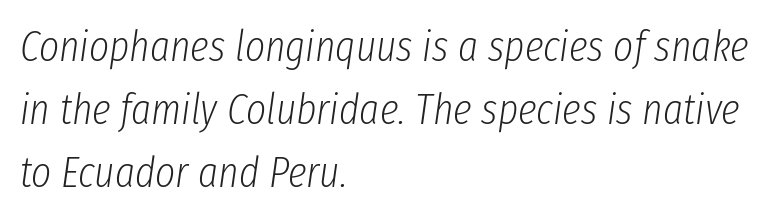
Q: Is the text bold? A: No.
Q: Is the text italic (slanted)? A: Yes, it leans right by about 8 degrees.
Q: Is the text underlined? A: No.
Q: How is the paragraph aligned? A: Left-aligned.
Q: Is the spacing between letters normal or unusually wide? A: Normal.
Q: Is the spacing between lines tight, normal or loose? A: Normal.
Q: Width (condensed, normal, or wide)? A: Condensed.
Q: Stroke contrast? A: Low.
Q: x-height? A: Medium.
Q: Monospaced? A: No.
